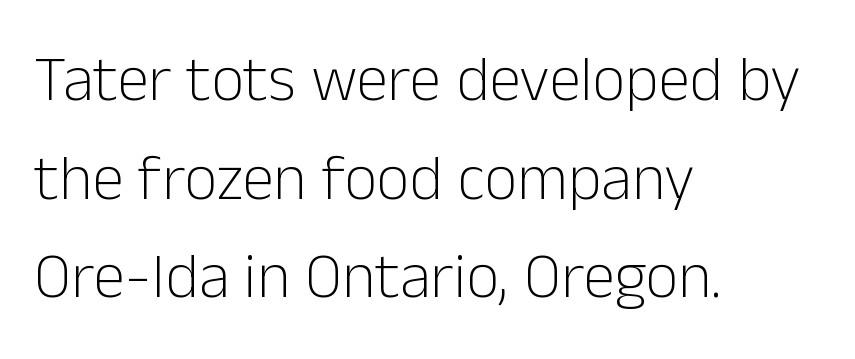
The letters sit at their default tracking, neither squeezed nor spread. Classification — sans serif. The typesetter chose a ragged-right arrangement here. The face looks like a standard text weight, possibly lighter. The lettering holds an erect, upright posture throughout. Looks like regular typesetting: each glyph gets only the width it needs.
